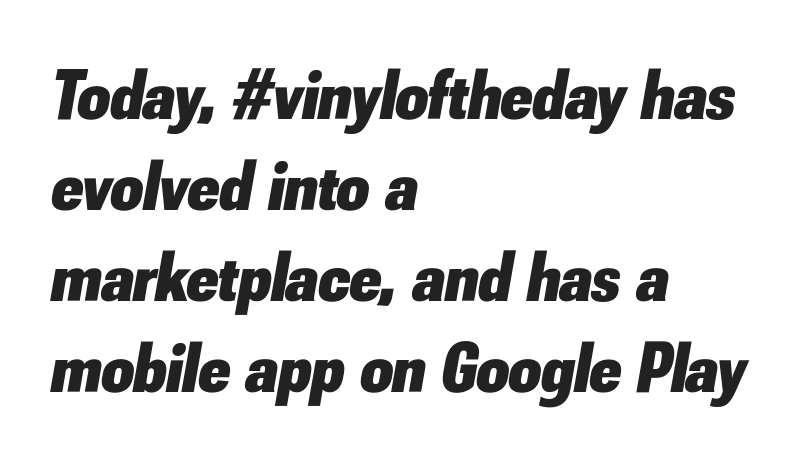
{"italic": "yes", "lean": "right", "slant_degrees": 10, "bold": "yes", "weight": "heavy", "width": "normal", "stroke_contrast": "low", "x_height": "small", "monospaced": "no", "underline": "no", "align": "left", "line_spacing": "normal", "line_spacing_ratio": 1.28, "letter_spacing": "normal", "letter_spacing_em": 0.0, "glyph_px": 71}
